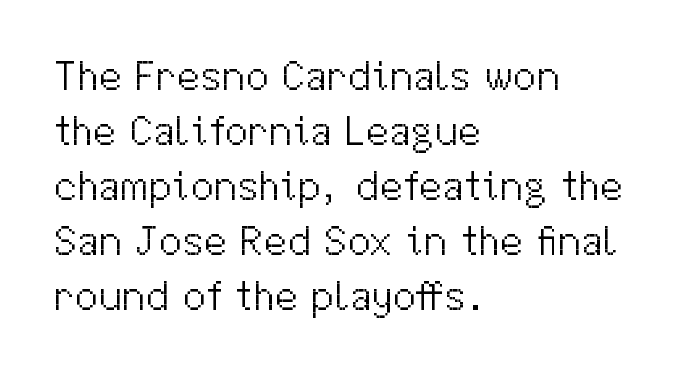
It's the straight-up-and-down kind of type. Is there much room between lines? A standard amount, neither cramped nor airy. What kind of face is this? One without serifs — a sans. Stems here are at most as thick as an everyday book face.
